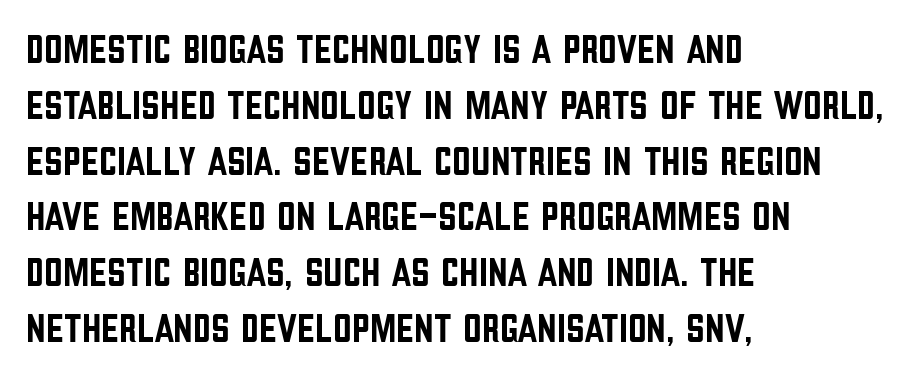
The image shows 41 px condensed sans-serif type, upright; set left-aligned, normal line spacing (1.36x), normal letter spacing, not underlined; low stroke contrast and a large x-height.
